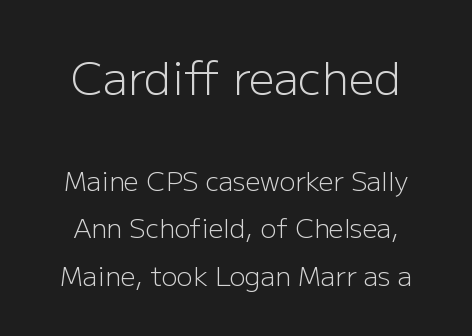
The image shows 45 px light sans-serif type, upright; set centered, line spacing 1.82x, normal letter spacing, not underlined; the first (top) block is 1.73x larger; low stroke contrast and a medium x-height.
